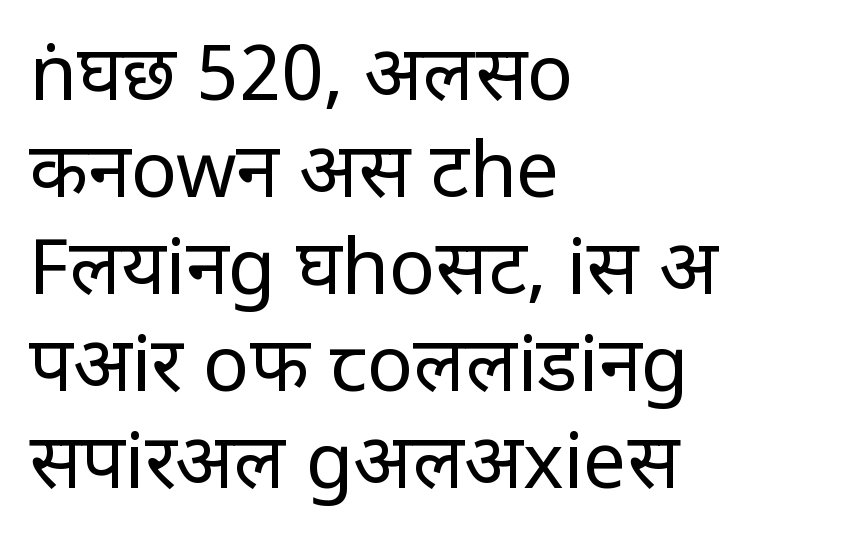
Q: Is the text bold? A: No.
Q: Is the text italic (slanted)? A: No, it is upright.
Q: Is the typeface a serif or a sans-serif typeface? A: Sans-serif.
Q: Is the text underlined? A: No.
Q: How is the paragraph aligned? A: Left-aligned.
Q: Is the spacing between letters normal or unusually wide? A: Normal.
Q: Is the spacing between lines tight, normal or loose? A: Normal.
Q: Width (condensed, normal, or wide)? A: Normal.
Q: Stroke contrast? A: Low.
Q: x-height? A: Large.
Q: Monospaced? A: No.
